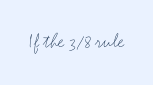
Q: Is the text bold? A: No.
Q: Is the text italic (slanted)? A: Yes.
Q: Is the text underlined? A: No.
Q: Is the spacing between letters normal or unusually wide? A: Normal.
